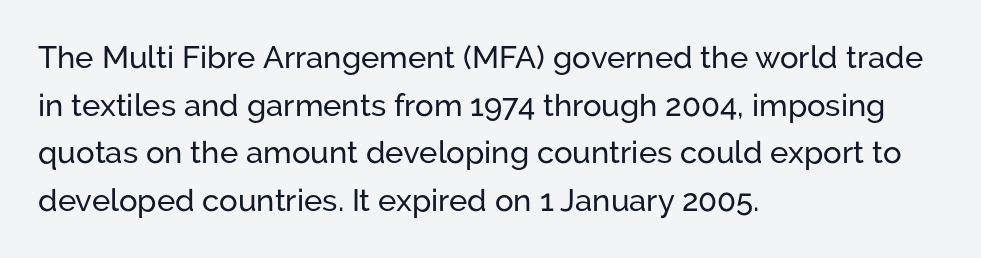
{"serif": "no", "italic": "no", "width": "normal", "stroke_contrast": "low", "x_height": "medium", "monospaced": "no", "underline": "no", "align": "left", "line_spacing": "normal", "line_spacing_ratio": 1.54, "letter_spacing": "normal", "letter_spacing_em": 0.0, "glyph_px": 31}
